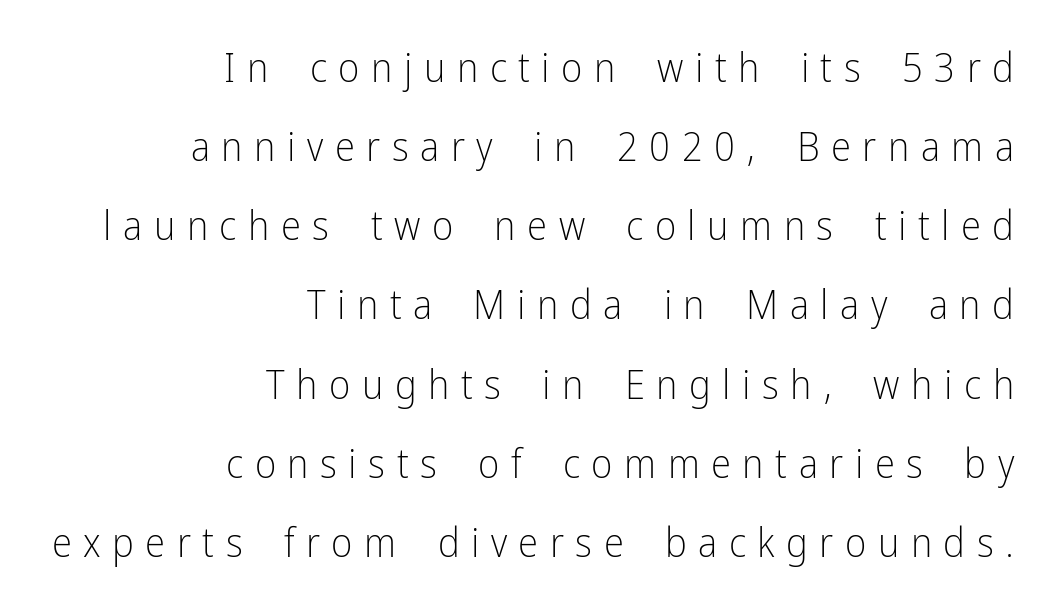
The image shows 41 px light, condensed sans-serif type, upright; set right-aligned, loose line spacing (1.93x), unusually wide letter spacing (+0.28 em), not underlined; low stroke contrast and a medium x-height.
